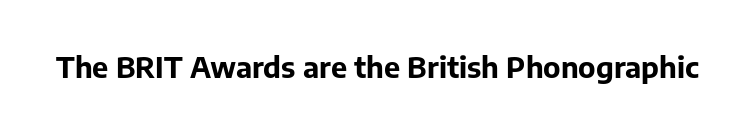
Every stem runs plumb, perpendicular to the baseline. The letters carry no serifs — their stems end cleanly without finishing strokes. The rendering uses natural spacing where letterforms have individual widths. Typographic density is high because the face is bold. Characters follow at the spacing the type designer built in. Any mark beneath the type? The region is blank.
